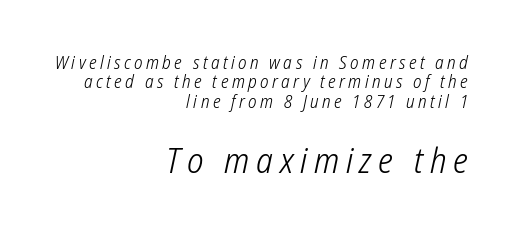
{"serif": "no", "bold": "no", "weight": "light", "width": "condensed", "stroke_contrast": "low", "x_height": "medium", "monospaced": "no", "underline": "no", "align": "right", "line_spacing": "tight", "line_spacing_ratio": 1.07, "larger_block": "second", "size_ratio": 1.94, "glyph_px": 35}
